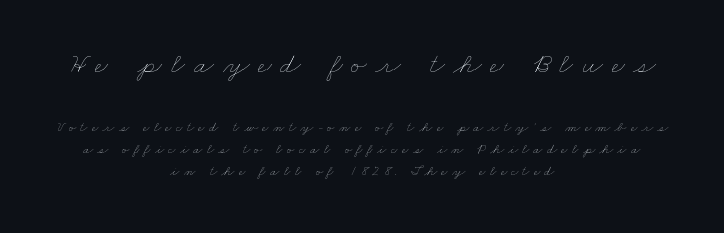
Q: Is the text bold? A: No.
Q: Is the text underlined? A: No.
Q: How is the paragraph aligned? A: Centered.
Q: Is the spacing between letters normal or unusually wide? A: Unusually wide.
Q: Is the spacing between lines tight, normal or loose? A: Normal.
Q: Which block of text is set in a larger size, the first (top) or the second (bottom)? A: The first (top) one.
Q: Width (condensed, normal, or wide)? A: Wide.
Q: Stroke contrast? A: Low.
Q: x-height? A: Small.
Q: Monospaced? A: No.
